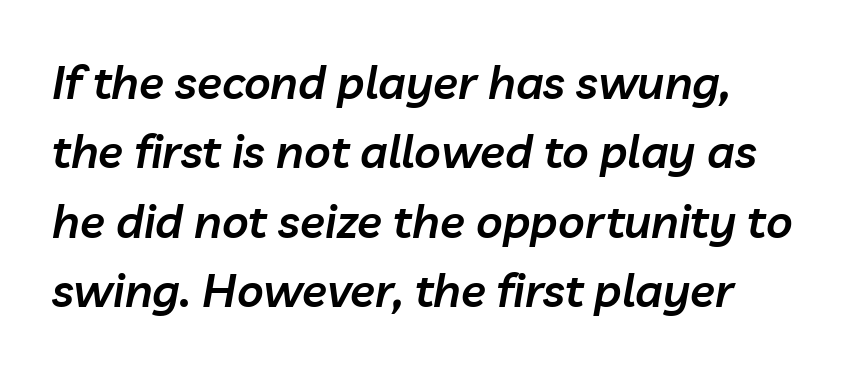
{"italic": "yes", "lean": "right", "slant_degrees": 10, "bold": "semi", "weight": "semibold", "width": "normal", "stroke_contrast": "low", "x_height": "medium", "monospaced": "no", "underline": "no", "align": "left", "line_spacing": "normal", "line_spacing_ratio": 1.51, "letter_spacing": "normal", "letter_spacing_em": 0.0, "glyph_px": 46}
